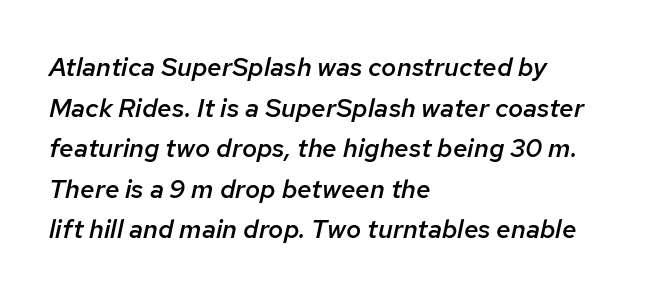
Q: Is the text bold? A: Semi-bold.
Q: Is the text italic (slanted)? A: Yes, it leans right by about 12 degrees.
Q: Is the text underlined? A: No.
Q: How is the paragraph aligned? A: Left-aligned.
Q: Is the spacing between letters normal or unusually wide? A: Normal.
Q: Is the spacing between lines tight, normal or loose? A: Normal.
